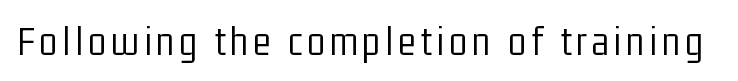
Q: Is the text bold? A: No.
Q: Is the text italic (slanted)? A: No, it is upright.
Q: Is the typeface a serif or a sans-serif typeface? A: Sans-serif.
Q: Is the text underlined? A: No.
Q: Width (condensed, normal, or wide)? A: Condensed.
Q: Stroke contrast? A: Low.
Q: x-height? A: Medium.
Q: Monospaced? A: No.
